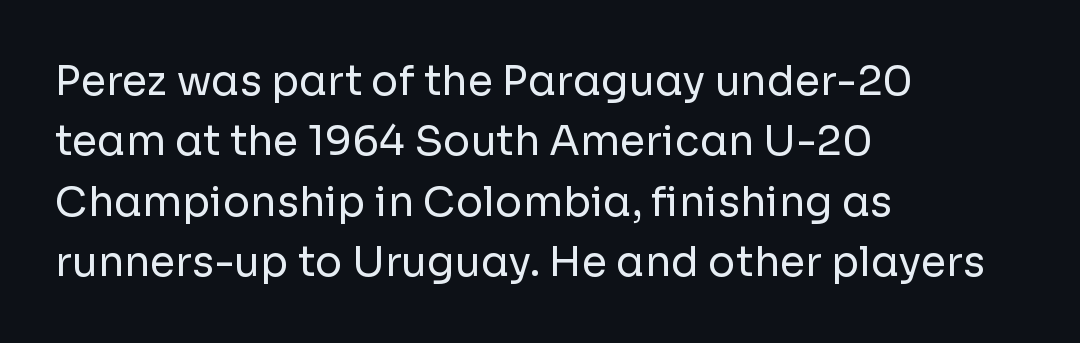
The image shows 41 px regular-weight sans-serif type, upright; set left-aligned, normal line spacing (1.47x), normal letter spacing, not underlined; low stroke contrast and a medium x-height.
